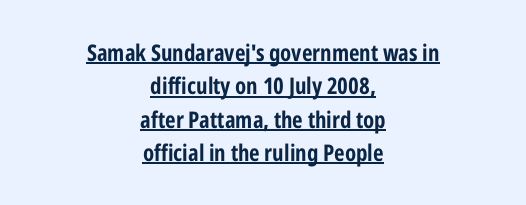
Q: Is the text bold? A: Yes.
Q: Is the text italic (slanted)? A: No, it is upright.
Q: Is the text underlined? A: Yes.
Q: How is the paragraph aligned? A: Centered.
Q: Is the spacing between letters normal or unusually wide? A: Normal.
Q: Is the spacing between lines tight, normal or loose? A: Normal.
